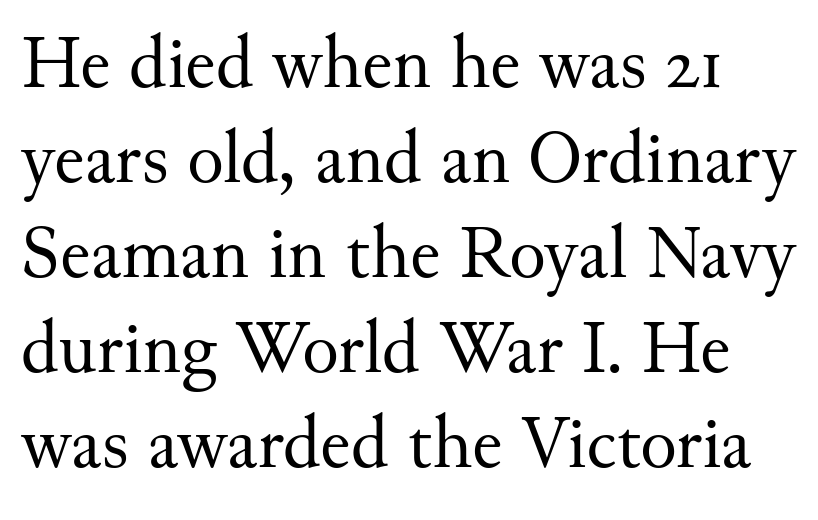
Q: Is the text bold? A: No.
Q: Is the text italic (slanted)? A: No, it is upright.
Q: Is the typeface a serif or a sans-serif typeface? A: Serif.
Q: Is the text underlined? A: No.
Q: Is the spacing between letters normal or unusually wide? A: Normal.
Q: Is the spacing between lines tight, normal or loose? A: Normal.
Q: Width (condensed, normal, or wide)? A: Normal.
Q: Stroke contrast? A: Medium.
Q: x-height? A: Small.
Q: Monospaced? A: No.
